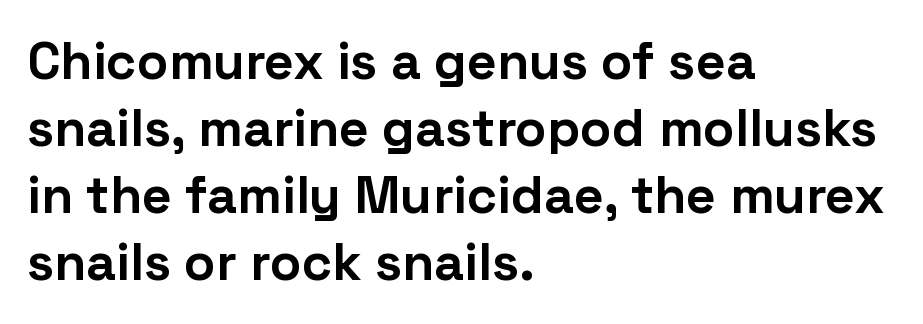
The image shows 52 px bold sans-serif type, upright; set left-aligned, normal line spacing (1.29x), normal letter spacing, not underlined; low stroke contrast and a medium x-height.
